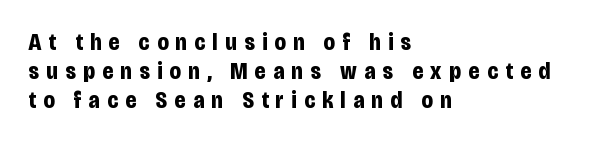
{"italic": "no", "bold": "yes", "underline": "no", "align": "left", "line_spacing": "normal", "line_spacing_ratio": 1.27, "letter_spacing": "wide", "letter_spacing_em": 0.33, "glyph_px": 23}
